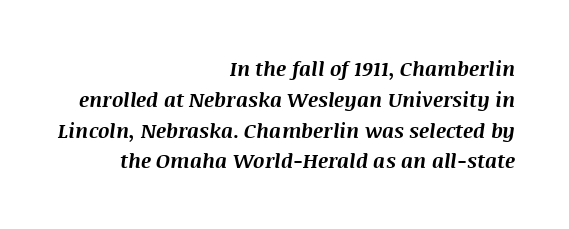
Q: Is the text bold? A: Yes.
Q: Is the text italic (slanted)? A: Yes, it leans right by about 8 degrees.
Q: Is the text underlined? A: No.
Q: How is the paragraph aligned? A: Right-aligned.
Q: Is the spacing between letters normal or unusually wide? A: Normal.
Q: Is the spacing between lines tight, normal or loose? A: Normal.
